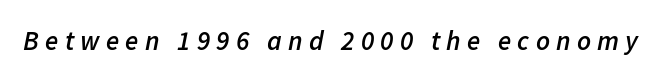
Q: Is the text bold? A: Semi-bold.
Q: Is the text italic (slanted)? A: Yes, it leans right by about 11 degrees.
Q: Is the text underlined? A: No.
Q: Is the spacing between letters normal or unusually wide? A: Unusually wide.
